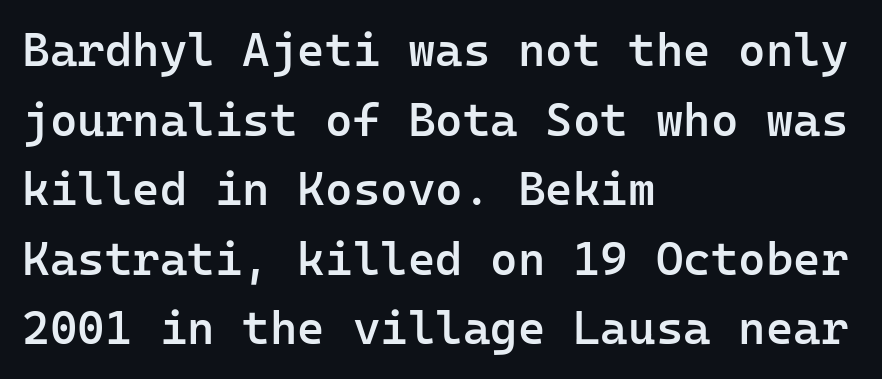
The foot of each line stays bare and open. These lines are set flush left with a ragged right edge. What stands out about the letter spacing? Nothing — it is the standard amount. The space between consecutive lines is moderate. Typographic density is moderately raised because the face is semibold.
